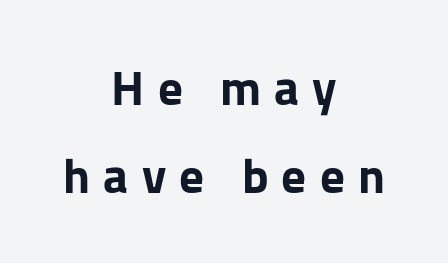
The image shows 49 px bold sans-serif type, upright; set centered, line spacing 1.8x, unusually wide letter spacing (+0.27 em), not underlined; low stroke contrast and a medium x-height.
